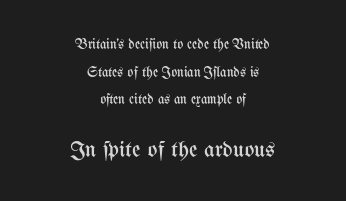
{"italic": "no", "bold": "no", "underline": "no", "align": "center", "line_spacing": "loose", "line_spacing_ratio": 1.98, "letter_spacing": "normal", "letter_spacing_em": 0.0, "larger_block": "second", "size_ratio": 1.64, "glyph_px": 23}
